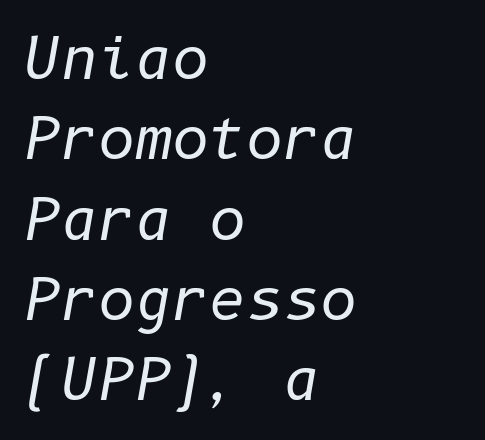
{"italic": "yes", "lean": "right", "slant_degrees": 10, "bold": "no", "weight": "regular", "width": "normal", "stroke_contrast": "low", "x_height": "medium", "underline": "no", "align": "left", "line_spacing": "normal", "line_spacing_ratio": 1.41, "letter_spacing": "normal", "letter_spacing_em": 0.0, "glyph_px": 57}
